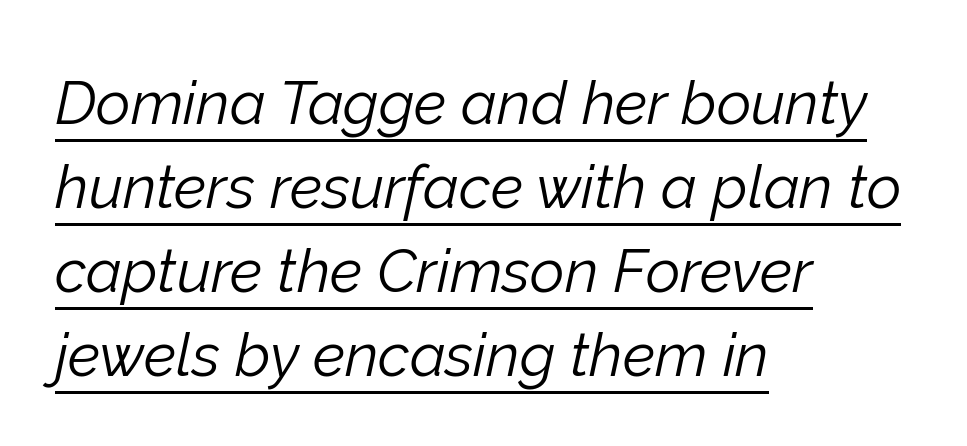
Check the space under the baseline: a stroke is drawn there. Caption: face not bold, strokes unweighted. The horizontal fit of the characters is conventional and even. There's an unmistakable incline to the writing here.
